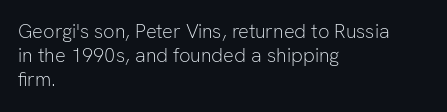
{"italic": "no", "bold": "no", "underline": "no", "align": "left", "line_spacing_ratio": 1.21, "letter_spacing": "normal", "letter_spacing_em": 0.0, "glyph_px": 20}
